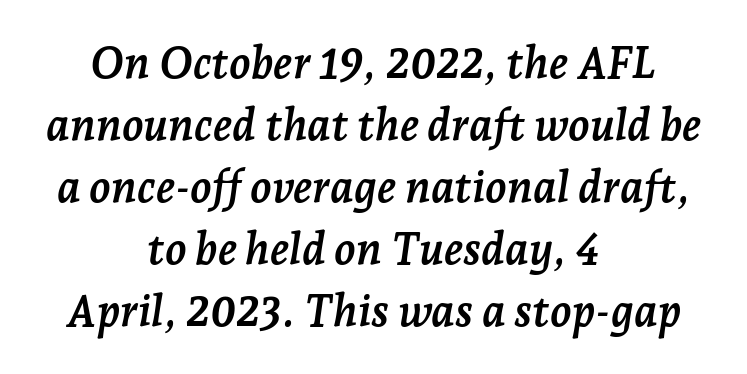
The strokes are fattened all the way to bold. The tracking reads as untouched default to a designer's eye. In terms of letterform style, serifs are clearly present. Varying glyph widths throughout — classic text-font behaviour. You can tell it's italic because the verticals aren't actually vertical.
